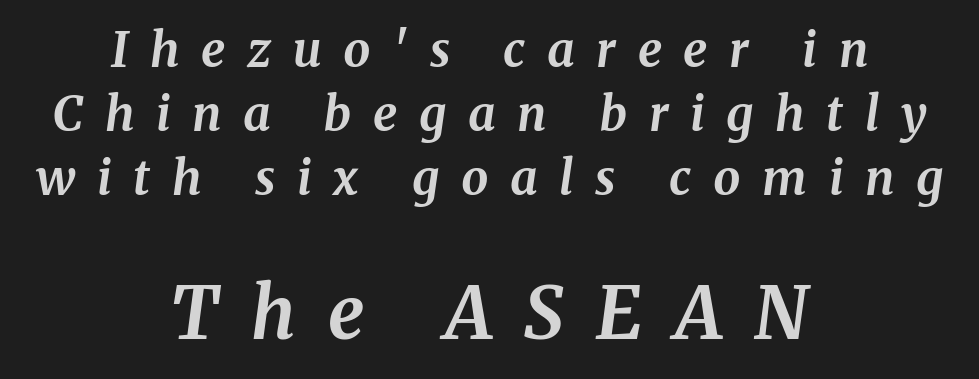
The image shows 72 px bold serif type, italic (leaning right); set centered, normal line spacing (1.33x), unusually wide letter spacing (+0.45 em), not underlined; the second (bottom) block is 1.5x larger; medium stroke contrast and a medium x-height.
